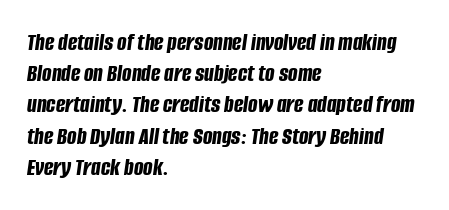
Q: Is the text bold? A: Yes.
Q: Is the text italic (slanted)? A: Yes, it leans right by about 8 degrees.
Q: Is the text underlined? A: No.
Q: How is the paragraph aligned? A: Left-aligned.
Q: Is the spacing between letters normal or unusually wide? A: Normal.
Q: Is the spacing between lines tight, normal or loose? A: Normal.
